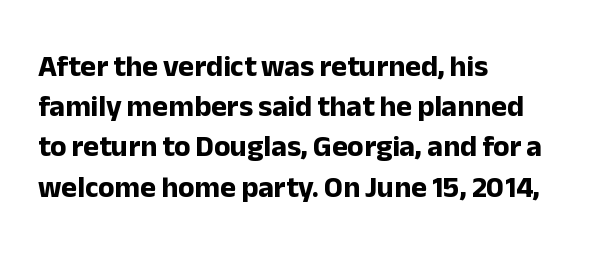
The typesetter chose a ragged-right arrangement here. You'd pick this weight for a headline — it's a proper bold. Decoration check: the copy has no underline. In terms of leading, this rendering sits right in the middle. The letters sit at their default tracking, neither squeezed nor spread. Proportional: the letters do not fall into vertical columns.
